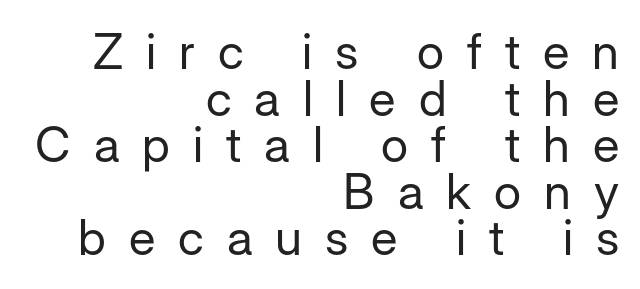
Q: Is the text bold? A: No.
Q: Is the text italic (slanted)? A: No, it is upright.
Q: Is the typeface a serif or a sans-serif typeface? A: Sans-serif.
Q: Is the text underlined? A: No.
Q: How is the paragraph aligned? A: Right-aligned.
Q: Is the spacing between letters normal or unusually wide? A: Unusually wide.
Q: Is the spacing between lines tight, normal or loose? A: Tight.
Q: Width (condensed, normal, or wide)? A: Normal.
Q: Stroke contrast? A: Low.
Q: x-height? A: Medium.
Q: Monospaced? A: No.
